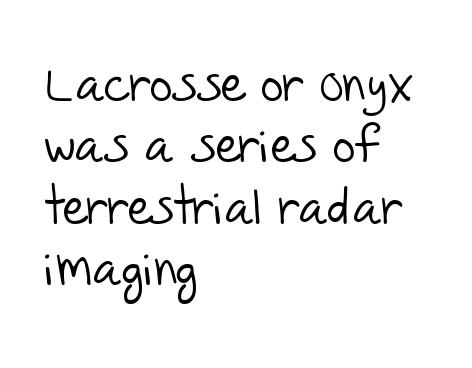
These lines are rendered in a variable-pitch font. These lines stack with their left ends in a neat column. The face looks like a standard text weight, possibly lighter. Glance below the letters and you will spot only blank space.
